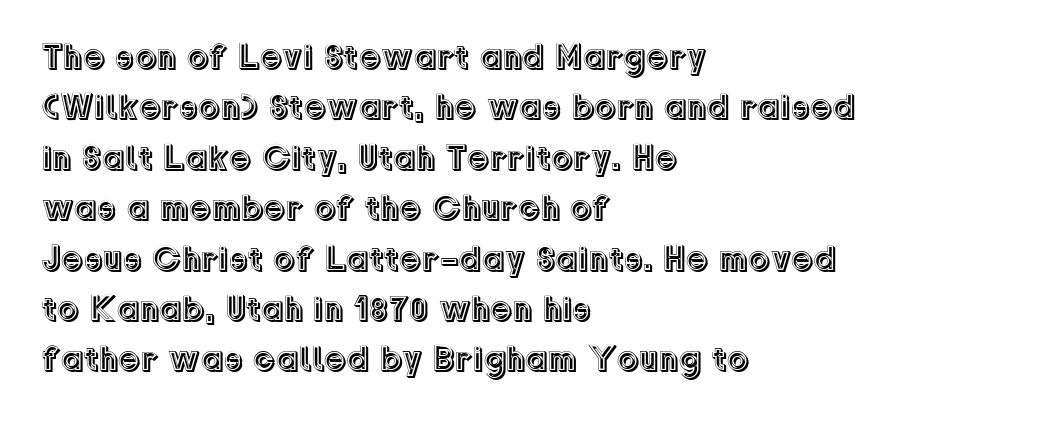
The image shows 35 px text type, upright; set left-aligned, normal line spacing (1.44x), normal letter spacing, not underlined; a medium x-height.
